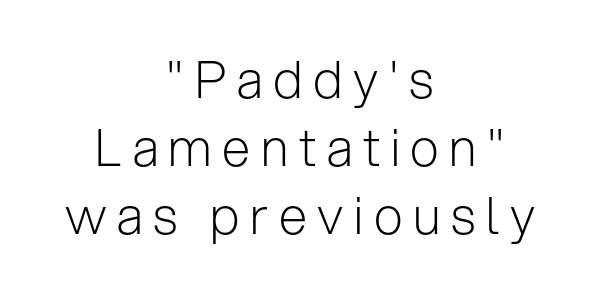
Regarding serifs, this sample does without them. Does the leading feel generous? No, just average. Inter-character spacing is expanded well beyond the font's built-in metrics. Check under the words: just untouched page. No letter is thick-stroked: the sample isn't bold. Tall strokes in this sample are plumb rather than angled.
